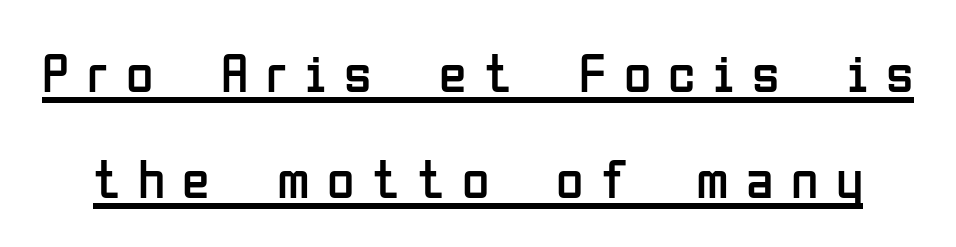
The image shows 56 px regular-weight, condensed sans-serif type, upright; set loose line spacing (1.9x), unusually wide letter spacing (+0.31 em), underlined; low stroke contrast and a medium x-height.
